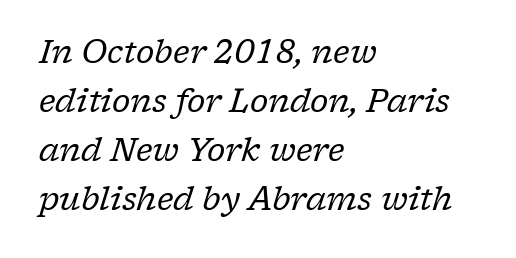
This sample uses a serif face. The rendering uses natural spacing where letterforms have individual widths. Visually the block forms a straight wall on the left and a jagged coastline on the right. The line-height multiplier appears to be the usual default.
